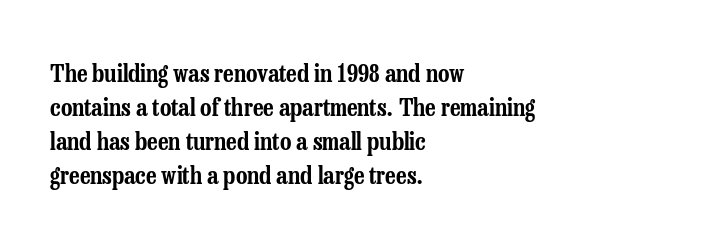
Q: Is the text italic (slanted)? A: No, it is upright.
Q: Is the text underlined? A: No.
Q: How is the paragraph aligned? A: Left-aligned.
Q: Is the spacing between letters normal or unusually wide? A: Normal.
Q: Is the spacing between lines tight, normal or loose? A: Normal.
